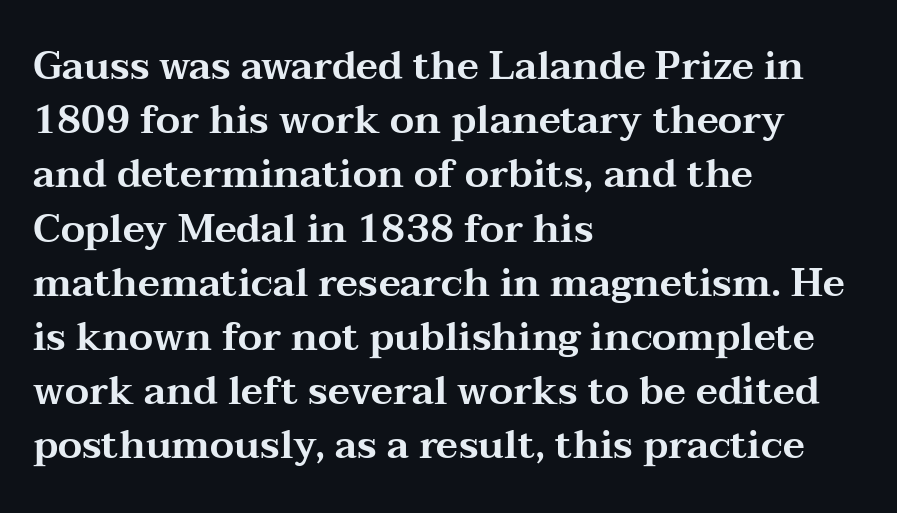
Q: Is the text italic (slanted)? A: No, it is upright.
Q: Is the typeface a serif or a sans-serif typeface? A: Serif.
Q: Is the text underlined? A: No.
Q: How is the paragraph aligned? A: Left-aligned.
Q: Is the spacing between letters normal or unusually wide? A: Normal.
Q: Is the spacing between lines tight, normal or loose? A: Normal.
Q: Width (condensed, normal, or wide)? A: Wide.
Q: Stroke contrast? A: Medium.
Q: x-height? A: Medium.
Q: Monospaced? A: No.
